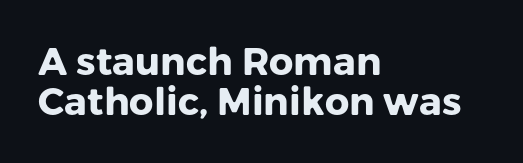
Q: Is the text bold? A: Yes.
Q: Is the text italic (slanted)? A: No, it is upright.
Q: Is the typeface a serif or a sans-serif typeface? A: Sans-serif.
Q: Is the text underlined? A: No.
Q: How is the paragraph aligned? A: Left-aligned.
Q: Is the spacing between letters normal or unusually wide? A: Normal.
Q: Is the spacing between lines tight, normal or loose? A: Tight.
Q: Width (condensed, normal, or wide)? A: Normal.
Q: Stroke contrast? A: Low.
Q: x-height? A: Medium.
Q: Monospaced? A: No.
